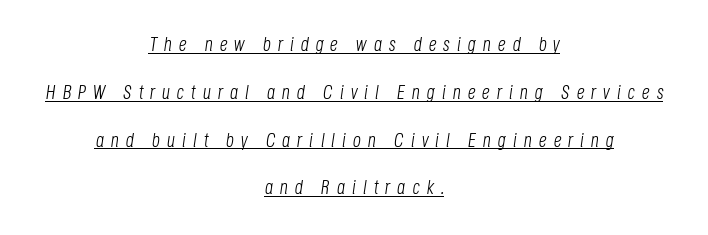
The text carries the slant typical of an italic or oblique font. Interline gaps are noticeably wide in this sample. On a weight scale, this lands at 450 or below. Short and long lines alike share a common midpoint.
